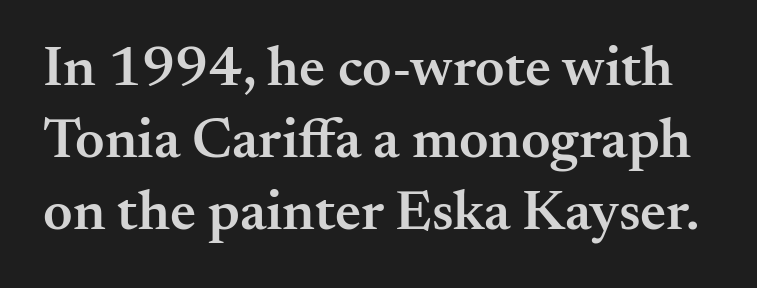
The image shows 57 px semibold serif type, upright; set normal line spacing (1.26x), normal letter spacing, not underlined; medium stroke contrast and a small x-height.
